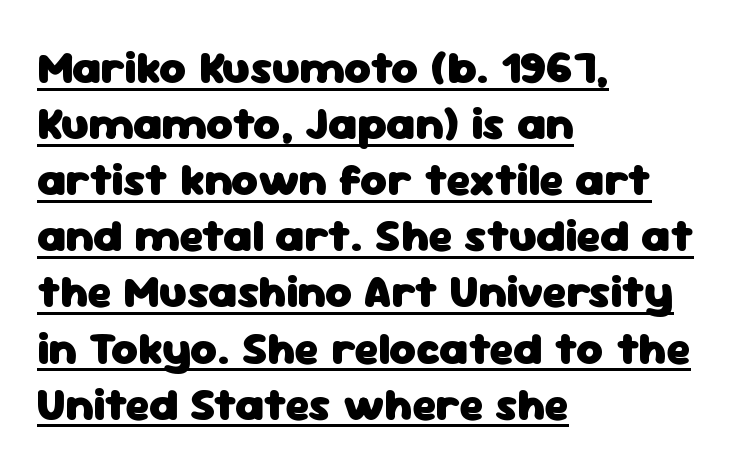
{"serif": "no", "italic": "no", "bold": "yes", "weight": "heavy", "width": "normal", "stroke_contrast": "low", "x_height": "medium", "monospaced": "no", "underline": "yes", "align": "left", "line_spacing_ratio": 1.22, "letter_spacing": "normal", "letter_spacing_em": 0.0, "glyph_px": 46}
